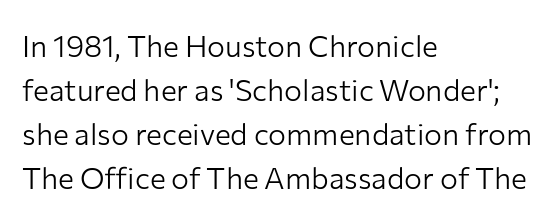
The image shows 30 px light sans-serif type, upright; set left-aligned, normal line spacing (1.47x), normal letter spacing, not underlined; low stroke contrast and a medium x-height.
